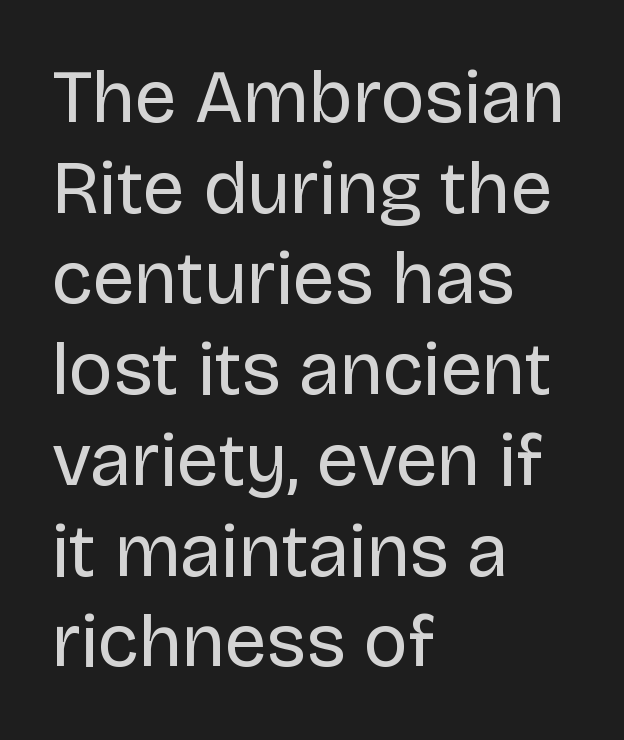
{"serif": "no", "italic": "no", "bold": "no", "weight": "regular", "width": "normal", "stroke_contrast": "low", "x_height": "large", "monospaced": "no", "underline": "no", "align": "left", "line_spacing_ratio": 1.21, "letter_spacing": "normal", "letter_spacing_em": 0.0, "glyph_px": 75}
